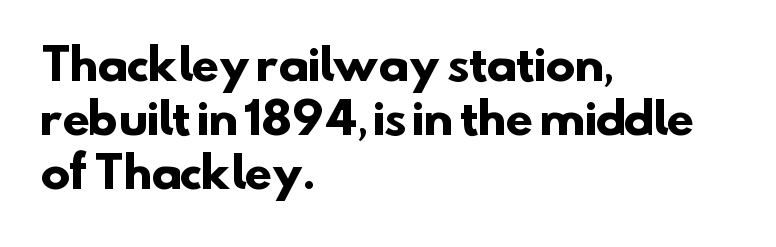
Q: Is the text bold? A: Yes.
Q: Is the typeface a serif or a sans-serif typeface? A: Sans-serif.
Q: Is the text underlined? A: No.
Q: How is the paragraph aligned? A: Left-aligned.
Q: Is the spacing between letters normal or unusually wide? A: Normal.
Q: Width (condensed, normal, or wide)? A: Normal.
Q: Stroke contrast? A: Low.
Q: x-height? A: Small.
Q: Monospaced? A: No.
